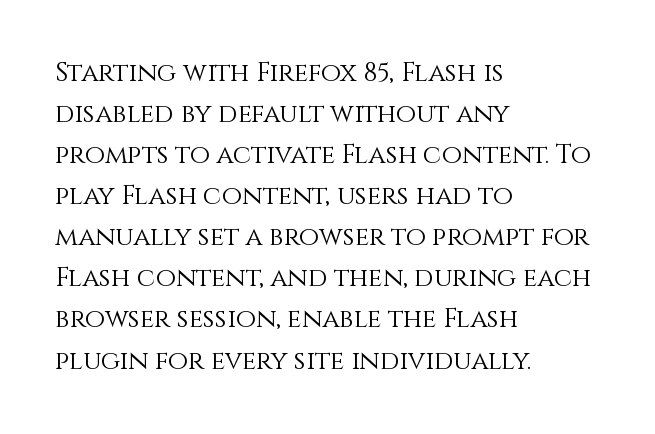
Q: Is the text bold? A: No.
Q: Is the text italic (slanted)? A: No, it is upright.
Q: Is the text underlined? A: No.
Q: How is the paragraph aligned? A: Left-aligned.
Q: Is the spacing between letters normal or unusually wide? A: Normal.
Q: Is the spacing between lines tight, normal or loose? A: Normal.
